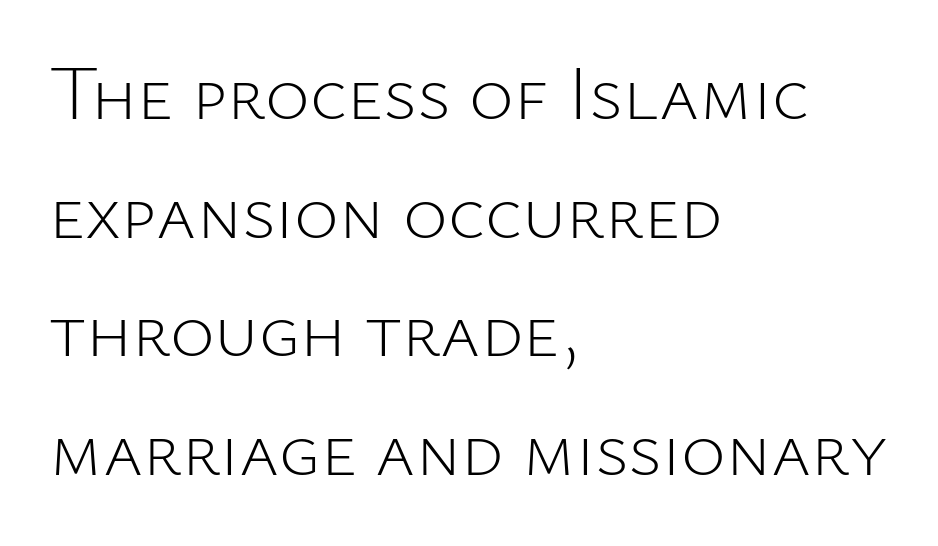
Q: Is the text bold? A: No.
Q: Is the text italic (slanted)? A: No, it is upright.
Q: Is the typeface a serif or a sans-serif typeface? A: Sans-serif.
Q: Is the text underlined? A: No.
Q: How is the paragraph aligned? A: Left-aligned.
Q: Is the spacing between letters normal or unusually wide? A: Normal.
Q: Is the spacing between lines tight, normal or loose? A: Normal.
Q: Width (condensed, normal, or wide)? A: Normal.
Q: Stroke contrast? A: Low.
Q: x-height? A: Medium.
Q: Monospaced? A: No.
